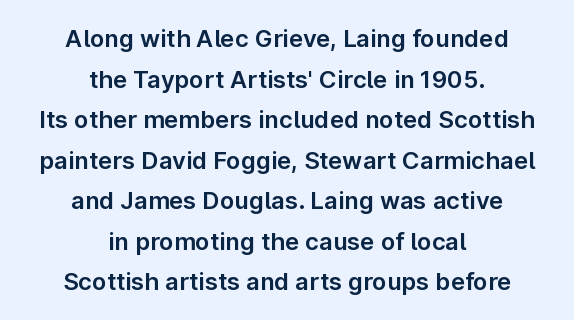
Q: Is the text italic (slanted)? A: No, it is upright.
Q: Is the text underlined? A: No.
Q: How is the paragraph aligned? A: Centered.
Q: Is the spacing between letters normal or unusually wide? A: Normal.
Q: Is the spacing between lines tight, normal or loose? A: Normal.
